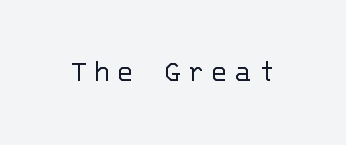
Nothing sits at the stroke ends, so this counts as sans-serif. The passage shown is not underscored anywhere. Upright lettering throughout. Is the type heavy? It reads as light-to-regular instead. Each letter, wide or thin by design, is forced into the same width here.
